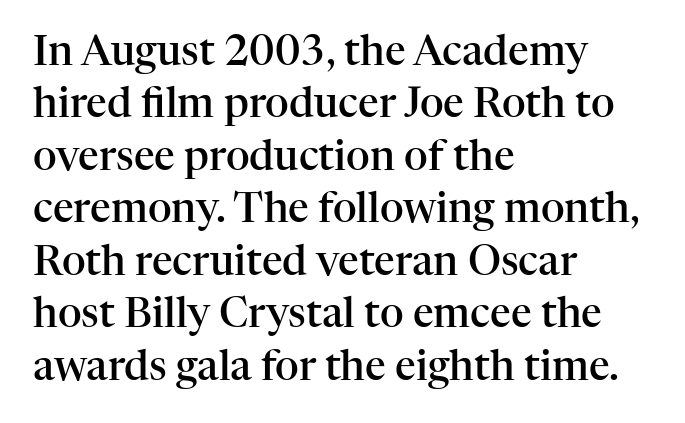
The image shows 41 px semibold serif type, upright; set left-aligned, normal line spacing (1.28x), normal letter spacing, not underlined; high stroke contrast and a medium x-height.
